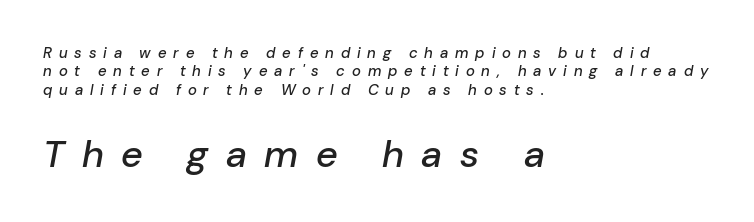
The image shows 38 px text type, italic (leaning right); set left-aligned, line spacing 1.23x, unusually wide letter spacing (+0.46 em), not underlined; the second (bottom) block is 2.53x larger; low stroke contrast and a medium x-height.
